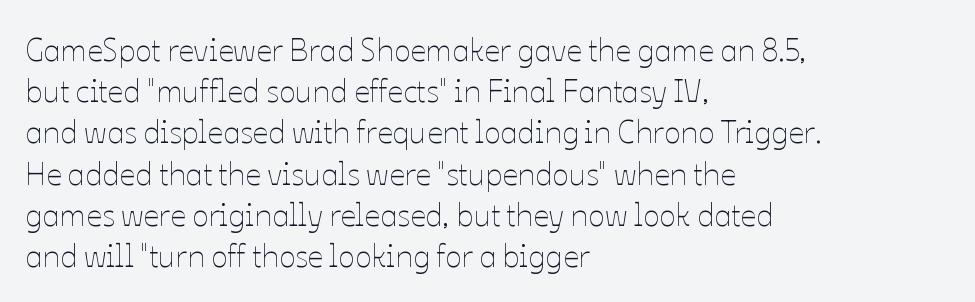
The image shows 31 px thin type, upright; set left-aligned, normal line spacing (1.33x), normal letter spacing, not underlined; low stroke contrast and a medium x-height.
